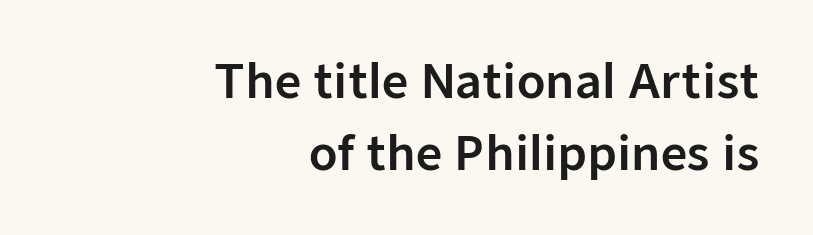
Q: Is the text italic (slanted)? A: No, it is upright.
Q: Is the typeface a serif or a sans-serif typeface? A: Sans-serif.
Q: Is the text underlined? A: No.
Q: How is the paragraph aligned? A: Right-aligned.
Q: Is the spacing between letters normal or unusually wide? A: Normal.
Q: Is the spacing between lines tight, normal or loose? A: Normal.
Q: Width (condensed, normal, or wide)? A: Normal.
Q: Stroke contrast? A: Low.
Q: x-height? A: Medium.
Q: Monospaced? A: No.
